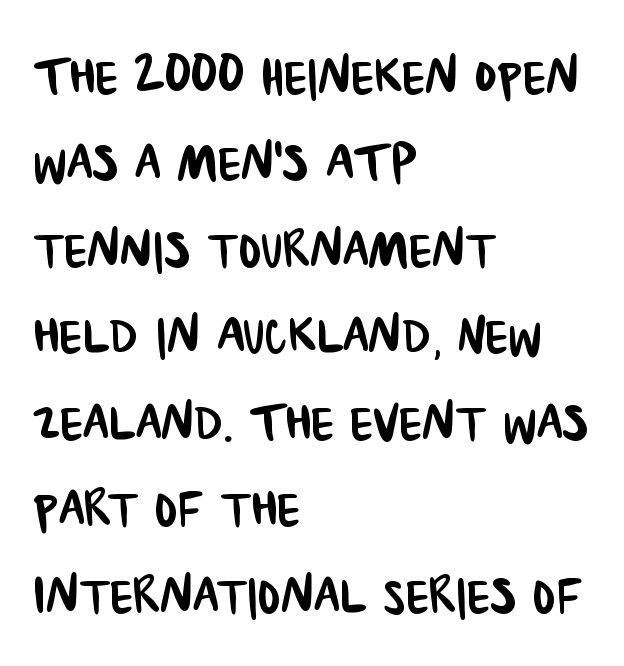
{"serif": "no", "width": "condensed", "stroke_contrast": "low", "x_height": "large", "monospaced": "no", "underline": "no", "align": "left", "line_spacing": "normal", "line_spacing_ratio": 1.29, "letter_spacing": "normal", "letter_spacing_em": 0.0, "glyph_px": 67}
